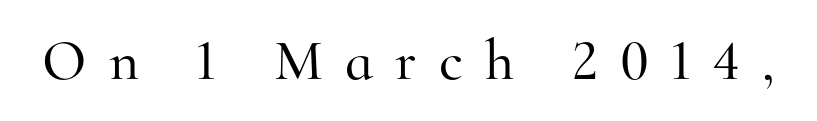
The image shows 58 px serif type, upright; set unusually wide letter spacing (+0.38 em), not underlined; high stroke contrast and a small x-height.
